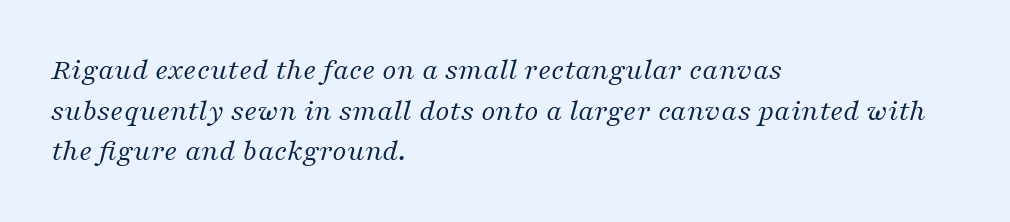
The image shows 31 px regular-weight serif type, italic (leaning right); set left-aligned, normal line spacing (1.31x), normal letter spacing, not underlined; medium stroke contrast and a medium x-height.
